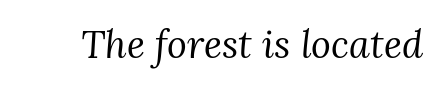
The image shows 38 px regular-weight serif type, italic (leaning right); set normal letter spacing, not underlined; medium stroke contrast and a medium x-height.
